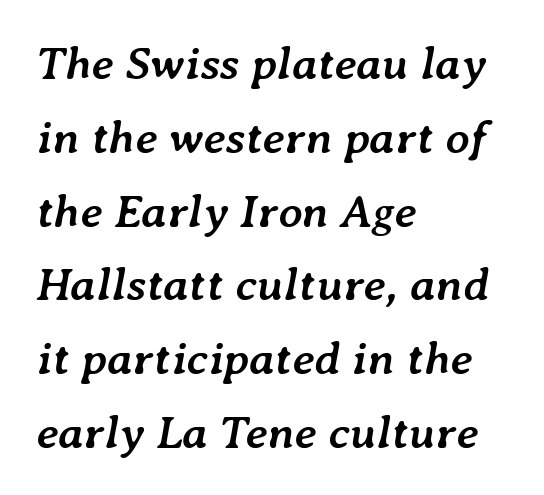
{"italic": "yes", "lean": "right", "slant_degrees": 7, "bold": "yes", "weight": "semibold", "width": "normal", "stroke_contrast": "low", "x_height": "medium", "monospaced": "no", "underline": "no", "align": "left", "line_spacing": "normal", "line_spacing_ratio": 1.57, "letter_spacing": "normal", "letter_spacing_em": 0.0, "glyph_px": 47}
